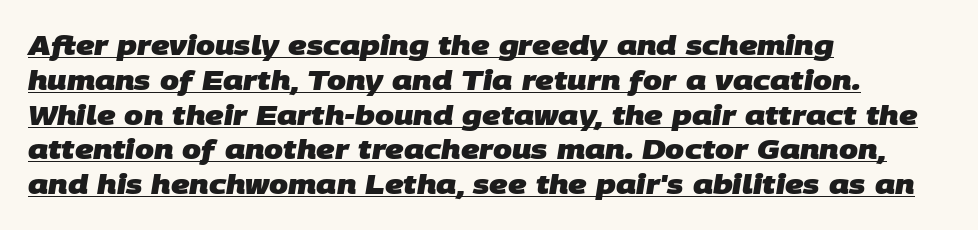
Q: Is the text bold? A: Yes.
Q: Is the text underlined? A: Yes.
Q: How is the paragraph aligned? A: Left-aligned.
Q: Is the spacing between letters normal or unusually wide? A: Normal.
Q: Is the spacing between lines tight, normal or loose? A: Normal.
